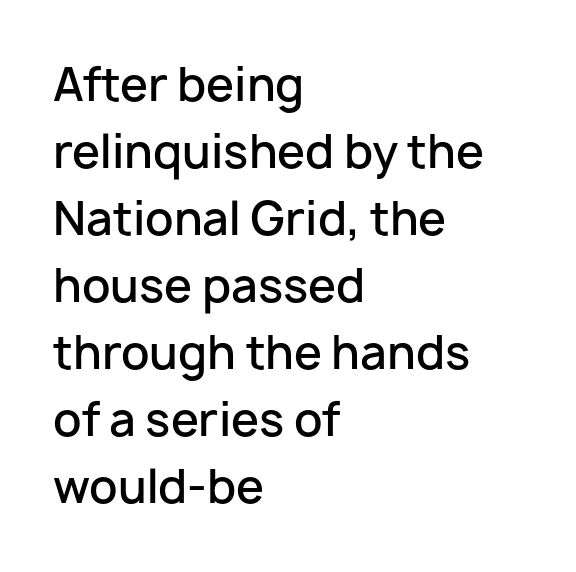
Which margin do the lines hug? The left one — the right edge is uneven. Just letters on the line, the space beneath them empty. The face used here is proportionally spaced, like ordinary book or web type. Glyph-to-glyph distance matches everyday printed text. The font's upright variant was chosen for this text. Honestly, the row spacing looks completely unremarkable.
